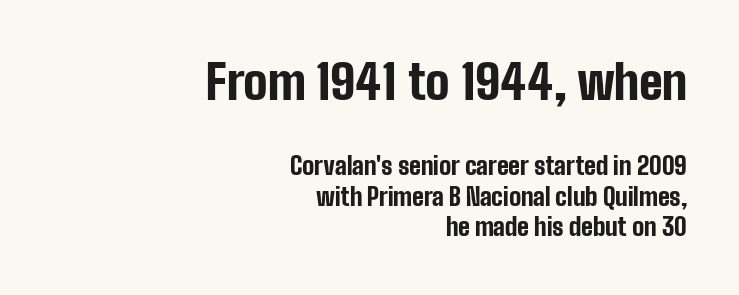
The image shows 48 px bold, condensed sans-serif type, upright; set right-aligned, normal line spacing (1.27x), normal letter spacing, not underlined; the first (top) block is 2.0x larger; low stroke contrast and a medium x-height.
